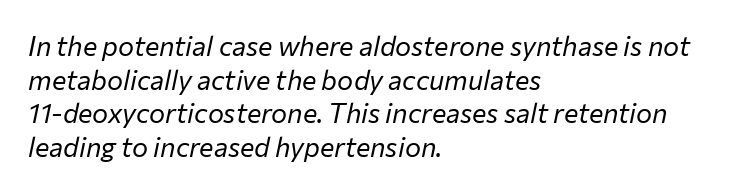
Q: Is the text bold? A: No.
Q: Is the text italic (slanted)? A: Yes, it leans right by about 12 degrees.
Q: Is the text underlined? A: No.
Q: How is the paragraph aligned? A: Left-aligned.
Q: Is the spacing between letters normal or unusually wide? A: Normal.
Q: Is the spacing between lines tight, normal or loose? A: Normal.
